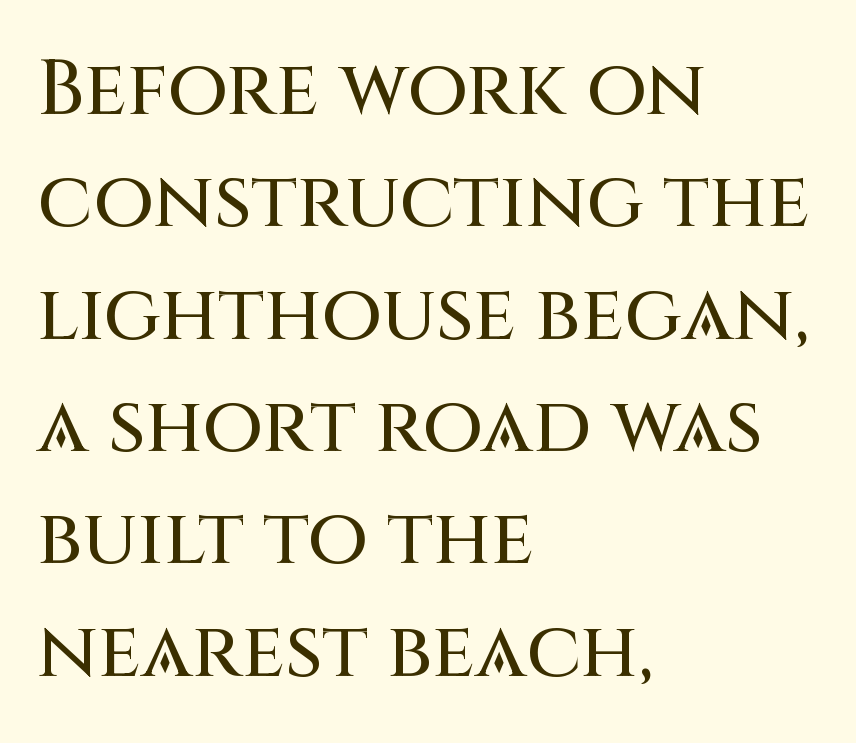
Nope, not italic — everything's standing straight. Nobody drew a line under any word here. The rendering uses natural spacing where letterforms have individual widths. How would I describe the line gaps? Plain and ordinary. The font family rendered here belongs to the sans-serif group.
